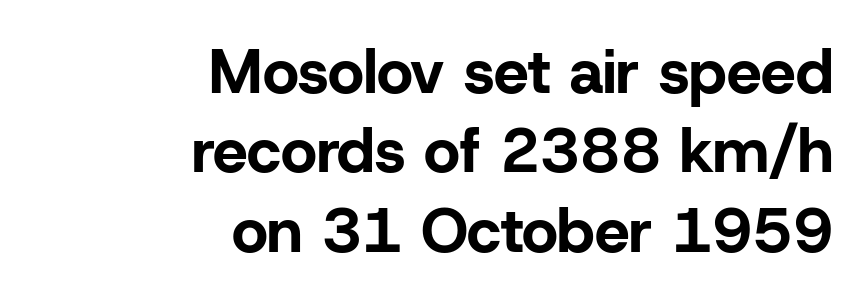
Q: Is the text bold? A: Yes.
Q: Is the text italic (slanted)? A: No, it is upright.
Q: Is the typeface a serif or a sans-serif typeface? A: Sans-serif.
Q: Is the text underlined? A: No.
Q: How is the paragraph aligned? A: Right-aligned.
Q: Is the spacing between letters normal or unusually wide? A: Normal.
Q: Is the spacing between lines tight, normal or loose? A: Normal.
Q: Width (condensed, normal, or wide)? A: Normal.
Q: Stroke contrast? A: Low.
Q: x-height? A: Medium.
Q: Monospaced? A: No.
